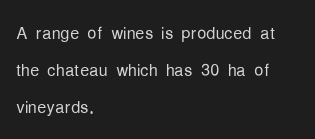
The image shows 23 px text type, upright; set left-aligned, normal line spacing (1.6x), normal letter spacing, not underlined.
